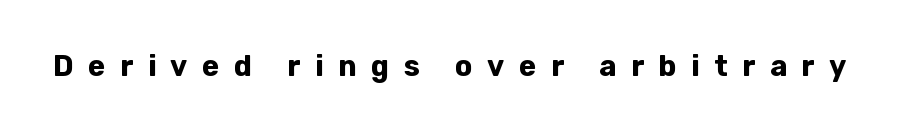
Q: Is the text bold? A: Yes.
Q: Is the text italic (slanted)? A: No, it is upright.
Q: Is the typeface a serif or a sans-serif typeface? A: Sans-serif.
Q: Is the text underlined? A: No.
Q: Is the spacing between letters normal or unusually wide? A: Unusually wide.
Q: Width (condensed, normal, or wide)? A: Normal.
Q: Stroke contrast? A: Low.
Q: x-height? A: Medium.
Q: Monospaced? A: No.
